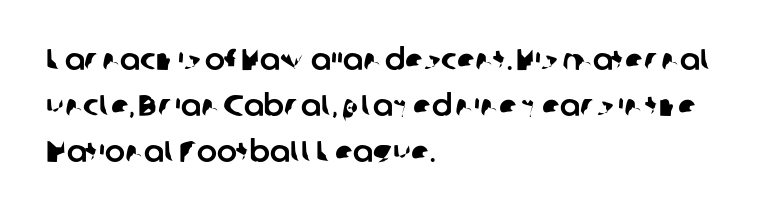
Q: Is the typeface a serif or a sans-serif typeface? A: Sans-serif.
Q: Is the text underlined? A: No.
Q: How is the paragraph aligned? A: Left-aligned.
Q: Is the spacing between letters normal or unusually wide? A: Normal.
Q: Is the spacing between lines tight, normal or loose? A: Normal.
Q: Width (condensed, normal, or wide)? A: Normal.
Q: Stroke contrast? A: Low.
Q: x-height? A: Medium.
Q: Monospaced? A: No.
